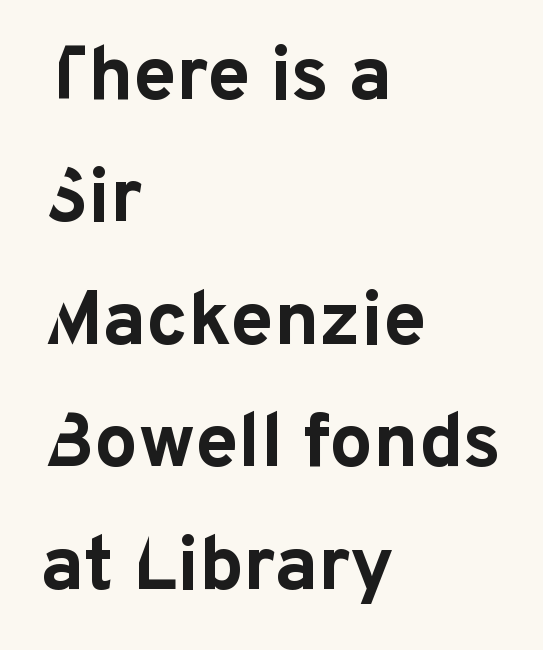
Q: Is the text bold? A: Yes.
Q: Is the text italic (slanted)? A: No, it is upright.
Q: Is the typeface a serif or a sans-serif typeface? A: Sans-serif.
Q: Is the text underlined? A: No.
Q: How is the paragraph aligned? A: Left-aligned.
Q: Is the spacing between letters normal or unusually wide? A: Normal.
Q: Is the spacing between lines tight, normal or loose? A: Normal.
Q: Width (condensed, normal, or wide)? A: Normal.
Q: Stroke contrast? A: Low.
Q: x-height? A: Medium.
Q: Monospaced? A: No.
